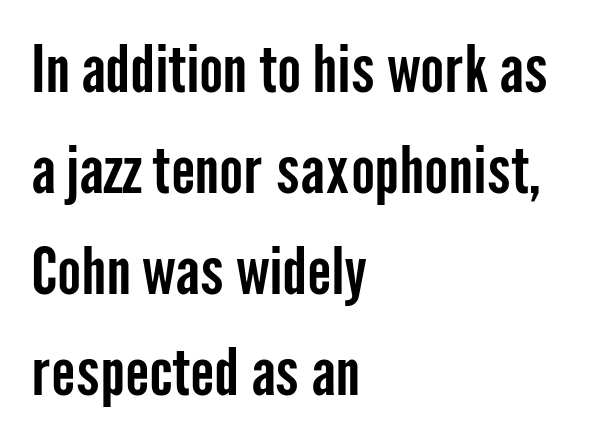
{"serif": "no", "italic": "no", "width": "condensed", "stroke_contrast": "low", "x_height": "medium", "monospaced": "no", "underline": "no", "align": "left", "line_spacing": "normal", "line_spacing_ratio": 1.58, "letter_spacing": "normal", "letter_spacing_em": 0.0, "glyph_px": 64}
